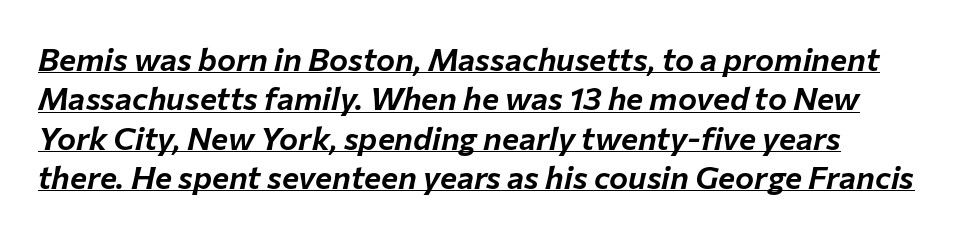
A typesetter would mark this as italic. Students, note that the glyphs here touch the page at normal intervals. The passage shown is typed in a proportional face where columns would drift. Is there an underline? Yes — a line sits under the letters.
